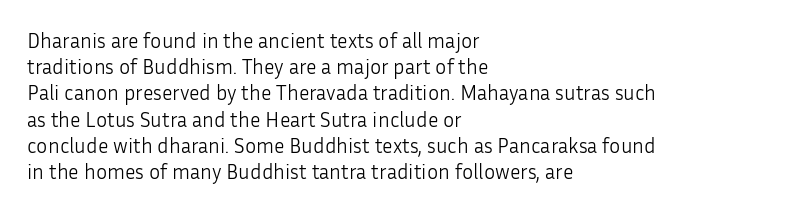
Does extra space separate the letters? No, they use regular spacing. Layout note: lines flush left. The area under the type is left untouched. This reads as an unemphasized weight, regular at the heaviest. This is roman type, the default non-slanted kind. Vertical spacing — default.
